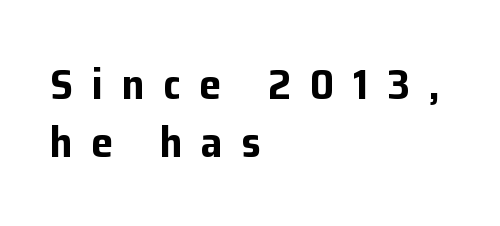
Q: Is the text bold? A: Yes.
Q: Is the text italic (slanted)? A: No, it is upright.
Q: Is the typeface a serif or a sans-serif typeface? A: Sans-serif.
Q: Is the text underlined? A: No.
Q: How is the paragraph aligned? A: Left-aligned.
Q: Is the spacing between letters normal or unusually wide? A: Unusually wide.
Q: Is the spacing between lines tight, normal or loose? A: Normal.
Q: Width (condensed, normal, or wide)? A: Normal.
Q: Stroke contrast? A: Low.
Q: x-height? A: Medium.
Q: Monospaced? A: No.
